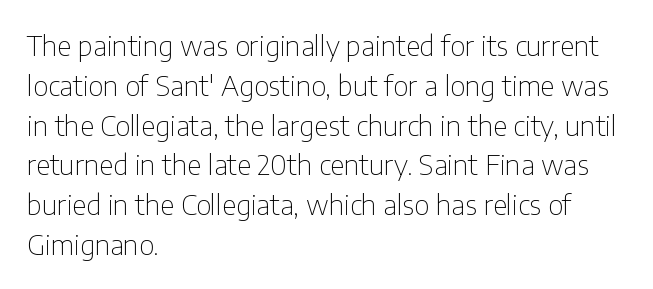
{"serif": "no", "italic": "no", "bold": "no", "weight": "thin", "width": "condensed", "stroke_contrast": "low", "x_height": "medium", "monospaced": "no", "underline": "no", "align": "left", "line_spacing": "normal", "line_spacing_ratio": 1.42, "letter_spacing": "normal", "letter_spacing_em": 0.0, "glyph_px": 28}
